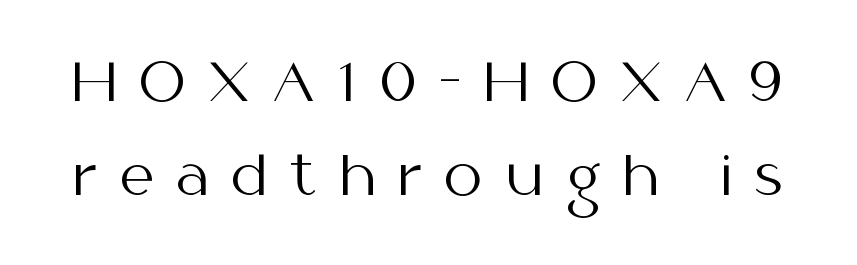
The image shows 54 px regular-weight sans-serif type, upright; set line spacing 1.74x, unusually wide letter spacing (+0.42 em), not underlined; medium stroke contrast and a medium x-height.
